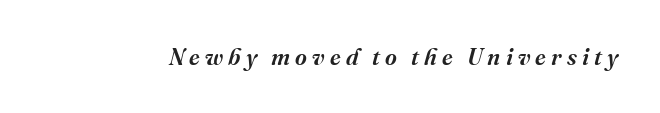
The image shows 23 px text type, italic (leaning right); set unusually wide letter spacing (+0.22 em), not underlined.
